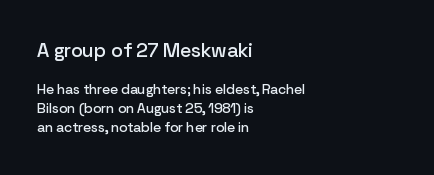
Q: Is the text italic (slanted)? A: No, it is upright.
Q: Is the text underlined? A: No.
Q: How is the paragraph aligned? A: Left-aligned.
Q: Is the spacing between letters normal or unusually wide? A: Normal.
Q: Is the spacing between lines tight, normal or loose? A: Normal.
Q: Which block of text is set in a larger size, the first (top) or the second (bottom)? A: The first (top) one.
